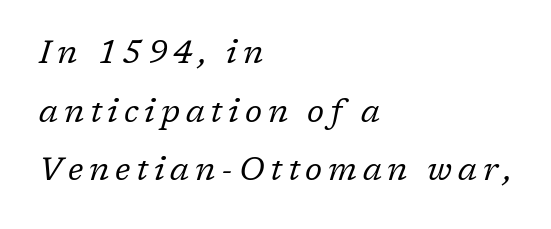
The image shows 32 px regular-weight serif type, italic (leaning right); set left-aligned, line spacing 1.83x, not underlined; low stroke contrast and a medium x-height.
